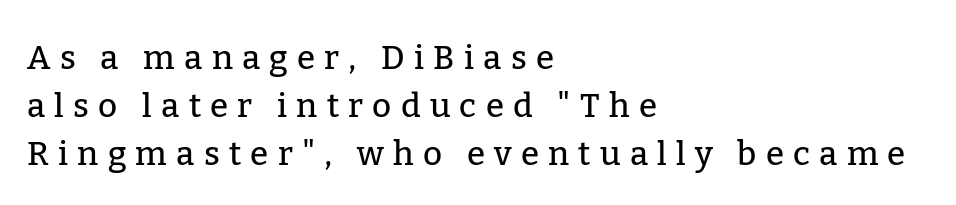
{"serif": "yes", "italic": "no", "width": "normal", "stroke_contrast": "low", "x_height": "medium", "monospaced": "no", "underline": "no", "align": "left", "line_spacing": "normal", "line_spacing_ratio": 1.45, "letter_spacing": "wide", "letter_spacing_em": 0.28, "glyph_px": 33}
